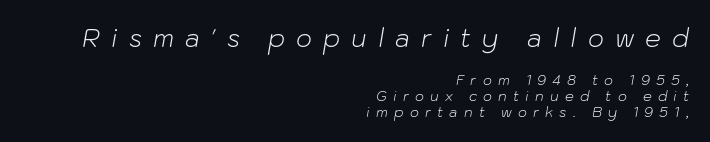
Q: Is the text bold? A: No.
Q: Is the text italic (slanted)? A: Yes, it leans right by about 10 degrees.
Q: Is the text underlined? A: No.
Q: How is the paragraph aligned? A: Right-aligned.
Q: Is the spacing between letters normal or unusually wide? A: Unusually wide.
Q: Is the spacing between lines tight, normal or loose? A: Tight.
Q: Which block of text is set in a larger size, the first (top) or the second (bottom)? A: The first (top) one.
